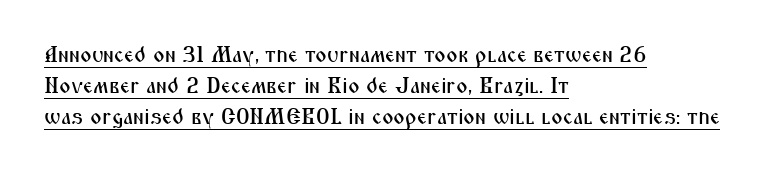
{"italic": "no", "underline": "yes", "align": "left", "line_spacing": "normal", "line_spacing_ratio": 1.4, "letter_spacing": "normal", "letter_spacing_em": 0.0, "glyph_px": 22}
